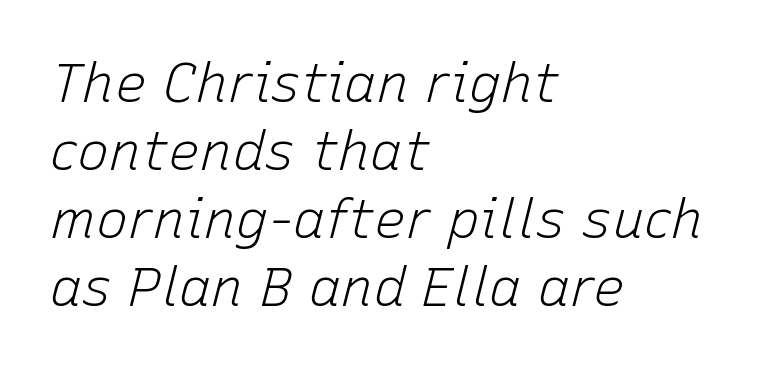
Q: Is the text bold? A: No.
Q: Is the text italic (slanted)? A: Yes, it leans right by about 15 degrees.
Q: Is the text underlined? A: No.
Q: How is the paragraph aligned? A: Left-aligned.
Q: Is the spacing between letters normal or unusually wide? A: Normal.
Q: Is the spacing between lines tight, normal or loose? A: Normal.
Q: Width (condensed, normal, or wide)? A: Normal.
Q: Stroke contrast? A: Low.
Q: x-height? A: Medium.
Q: Monospaced? A: No.
